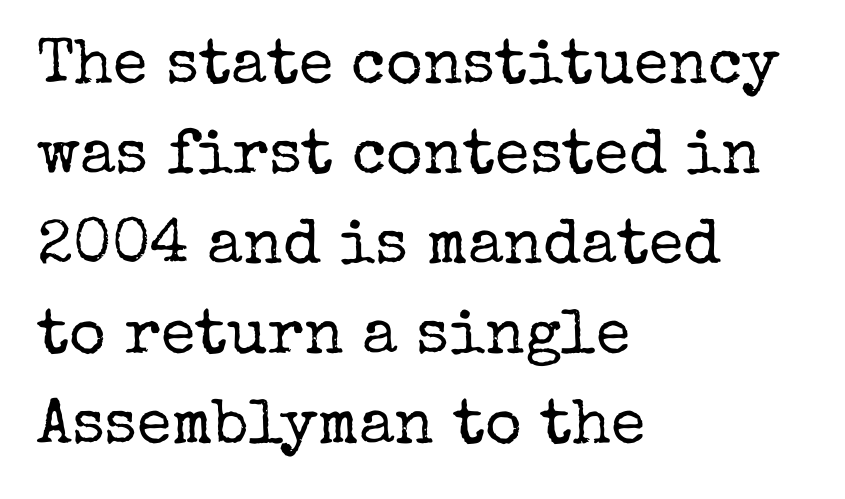
The characters are drawn with everyday or finer stroke widths. All the whitespace from short lines collects on the right. The type sits square on the baseline with zero lean. Rule under the text: the space is simply empty.
